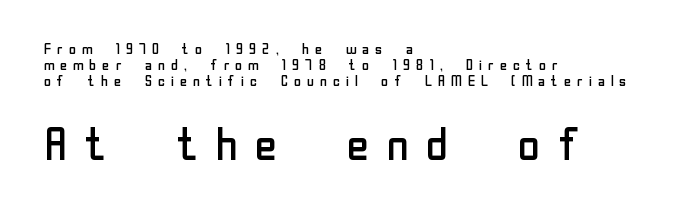
The letters carry no serifs — their stems end cleanly without finishing strokes. If you measured baseline to baseline, you'd find a short distance. If you drew a ruler down the left edge, every line would touch it. Inter-character spacing is expanded well beyond the font's built-in metrics.
